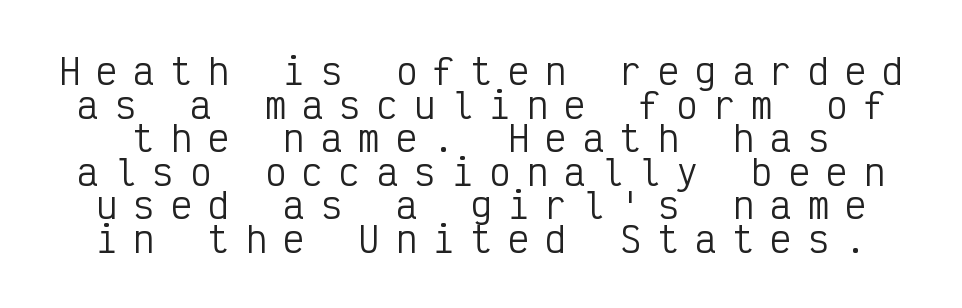
Is this a fixed-width face? Yes — each glyph sits in an identical cell. Baseline-to-baseline distance is barely more than the letter height. Letters rest on an invisible, unmarked baseline. Font category for this specimen: sans-serif. Letter spacing: wide.
